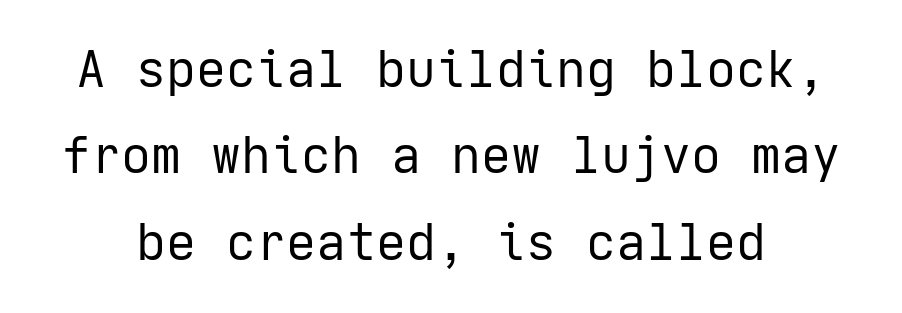
The image shows 50 px regular-weight sans-serif type, upright; set line spacing 1.73x, normal letter spacing, not underlined; low stroke contrast and a medium x-height.
